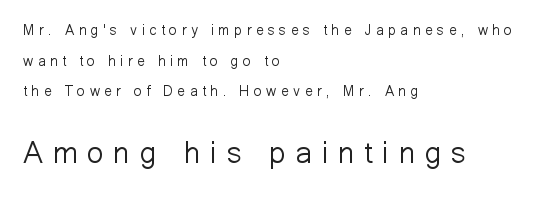
{"serif": "no", "italic": "no", "bold": "no", "weight": "light", "width": "normal", "stroke_contrast": "low", "x_height": "medium", "monospaced": "no", "underline": "no", "align": "left", "line_spacing": "loose", "line_spacing_ratio": 2.18, "letter_spacing": "wide", "letter_spacing_em": 0.32, "larger_block": "second", "size_ratio": 2.14, "glyph_px": 30}
